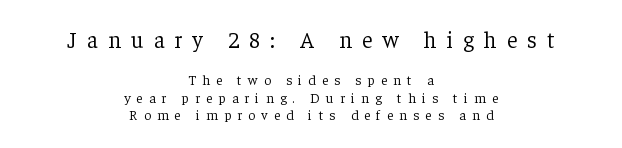
{"italic": "no", "bold": "no", "underline": "no", "align": "center", "line_spacing_ratio": 1.22, "letter_spacing": "wide", "letter_spacing_em": 0.44, "larger_block": "first", "size_ratio": 1.64, "glyph_px": 23}
